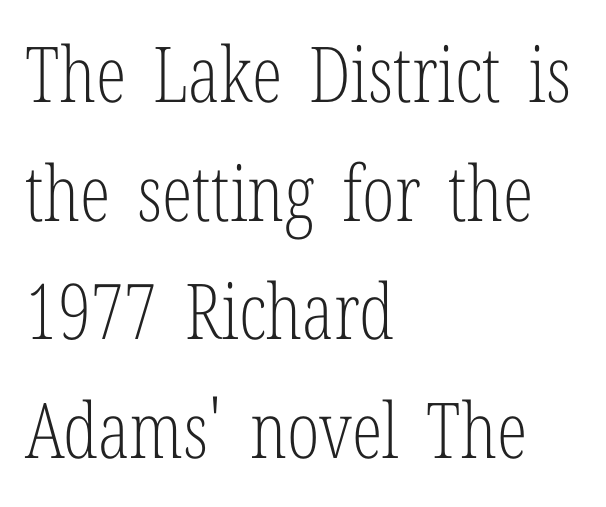
The image shows 77 px light, condensed serif type, upright; set left-aligned, normal line spacing (1.54x), normal letter spacing, not underlined; low stroke contrast and a medium x-height.
